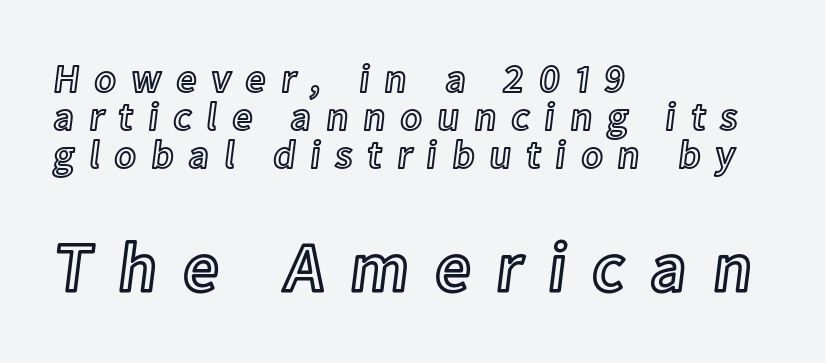
Q: Is the text italic (slanted)? A: Yes.
Q: Is the text underlined? A: No.
Q: How is the paragraph aligned? A: Left-aligned.
Q: Is the spacing between letters normal or unusually wide? A: Unusually wide.
Q: Is the spacing between lines tight, normal or loose? A: Tight.
Q: Which block of text is set in a larger size, the first (top) or the second (bottom)? A: The second (bottom) one.
Q: Width (condensed, normal, or wide)? A: Normal.
Q: x-height? A: Medium.
Q: Monospaced? A: No.
